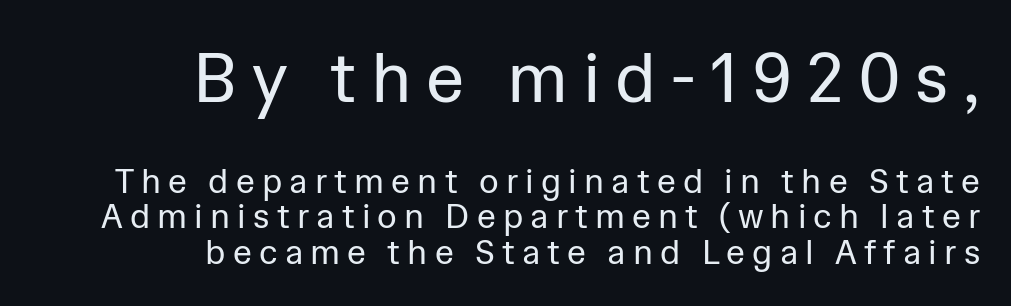
Q: Is the text bold? A: No.
Q: Is the text italic (slanted)? A: No, it is upright.
Q: Is the typeface a serif or a sans-serif typeface? A: Sans-serif.
Q: Is the text underlined? A: No.
Q: How is the paragraph aligned? A: Right-aligned.
Q: Is the spacing between letters normal or unusually wide? A: Unusually wide.
Q: Is the spacing between lines tight, normal or loose? A: Tight.
Q: Which block of text is set in a larger size, the first (top) or the second (bottom)? A: The first (top) one.
Q: Width (condensed, normal, or wide)? A: Normal.
Q: Stroke contrast? A: Low.
Q: x-height? A: Medium.
Q: Monospaced? A: No.
